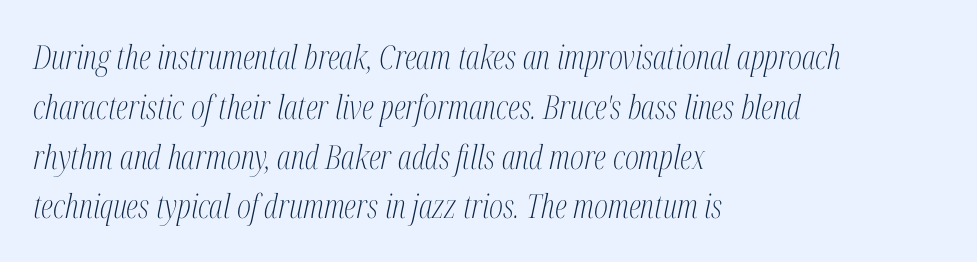
{"serif": "yes", "italic": "yes", "lean": "right", "slant_degrees": 12, "bold": "no", "weight": "light", "width": "condensed", "stroke_contrast": "medium", "x_height": "medium", "monospaced": "no", "underline": "no", "align": "left", "line_spacing": "normal", "line_spacing_ratio": 1.51, "letter_spacing": "normal", "letter_spacing_em": 0.0, "glyph_px": 33}
